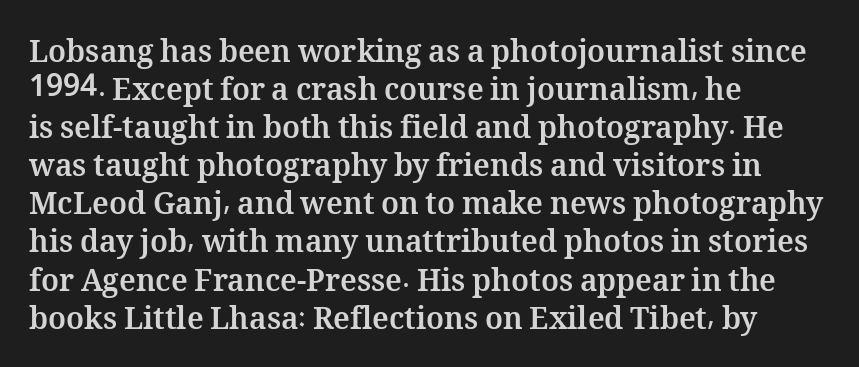
Students, observe: this is what conventionally led text looks like. Where is the straight margin? On the left. This rendering leaves character spacing at its baseline value. Upright lettering throughout.
